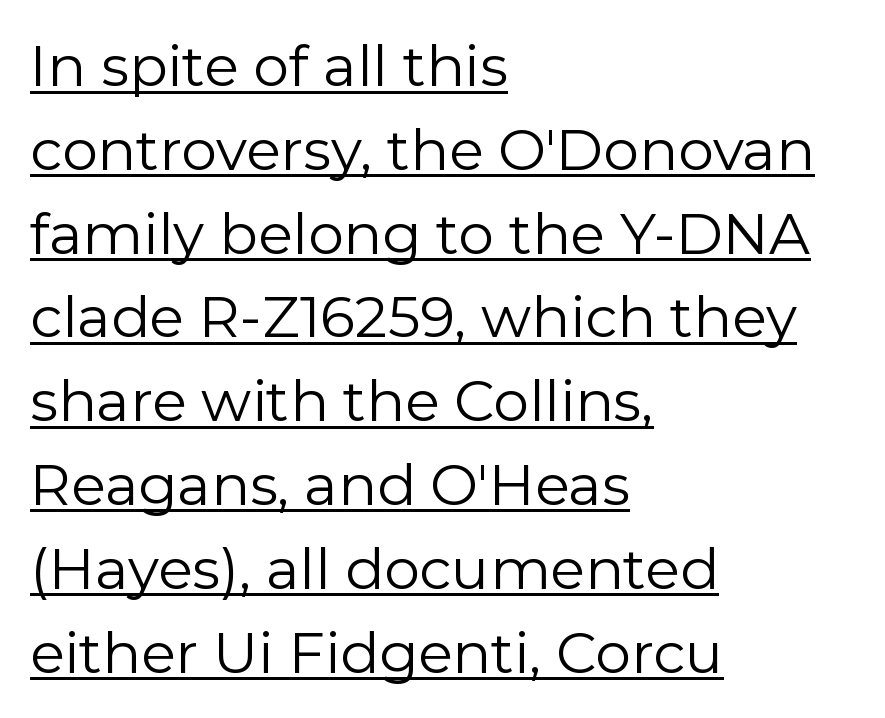
{"serif": "no", "italic": "no", "bold": "no", "weight": "regular", "width": "normal", "stroke_contrast": "low", "x_height": "medium", "monospaced": "no", "underline": "yes", "align": "left", "line_spacing": "normal", "line_spacing_ratio": 1.47, "letter_spacing": "normal", "letter_spacing_em": 0.0, "glyph_px": 57}
